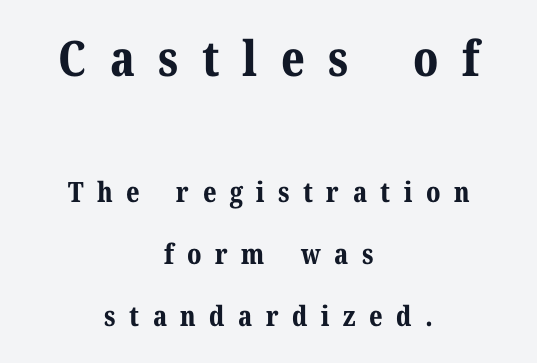
This sample uses an upright cut, with every glyph sitting square on the baseline. A student would notice the top passage is typeset larger than what follows. Looks like regular typesetting: each glyph gets only the width it needs. The typesetting leans heavy: a genuine bold.
